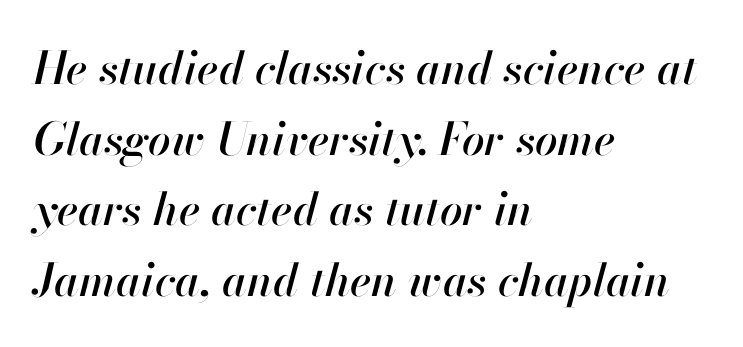
Q: Is the text italic (slanted)? A: Yes, it leans right by about 13 degrees.
Q: Is the text underlined? A: No.
Q: How is the paragraph aligned? A: Left-aligned.
Q: Is the spacing between letters normal or unusually wide? A: Normal.
Q: Is the spacing between lines tight, normal or loose? A: Normal.
Q: Width (condensed, normal, or wide)? A: Normal.
Q: Stroke contrast? A: High.
Q: x-height? A: Small.
Q: Monospaced? A: No.
